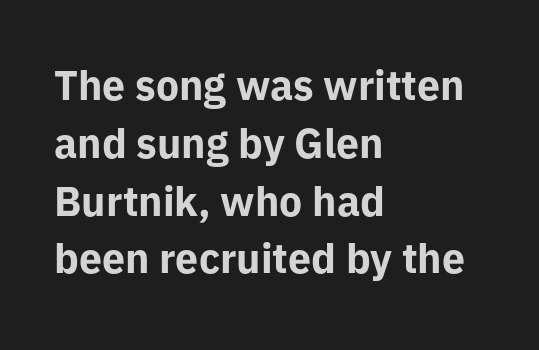
The image shows 41 px bold sans-serif type, upright; set left-aligned, normal line spacing (1.41x), normal letter spacing, not underlined; low stroke contrast and a medium x-height.
